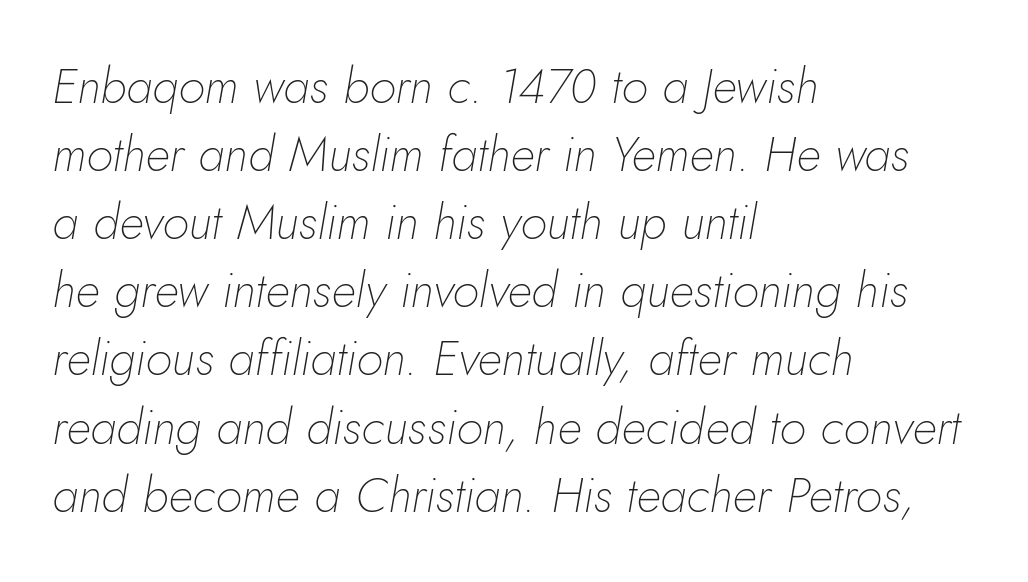
{"italic": "yes", "lean": "right", "slant_degrees": 10, "bold": "no", "weight": "thin", "width": "normal", "stroke_contrast": "low", "x_height": "small", "monospaced": "no", "underline": "no", "align": "left", "line_spacing": "normal", "line_spacing_ratio": 1.39, "letter_spacing": "normal", "letter_spacing_em": 0.0, "glyph_px": 49}
